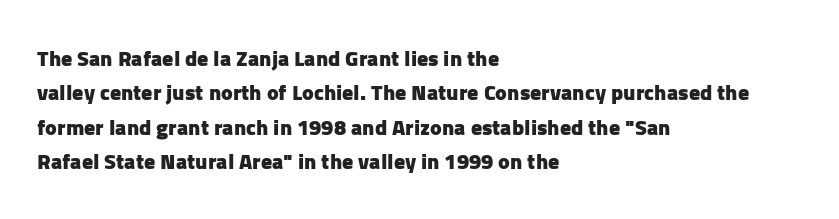
Q: Is the text bold? A: Yes.
Q: Is the text italic (slanted)? A: No, it is upright.
Q: Is the text underlined? A: No.
Q: How is the paragraph aligned? A: Left-aligned.
Q: Is the spacing between letters normal or unusually wide? A: Normal.
Q: Is the spacing between lines tight, normal or loose? A: Normal.
